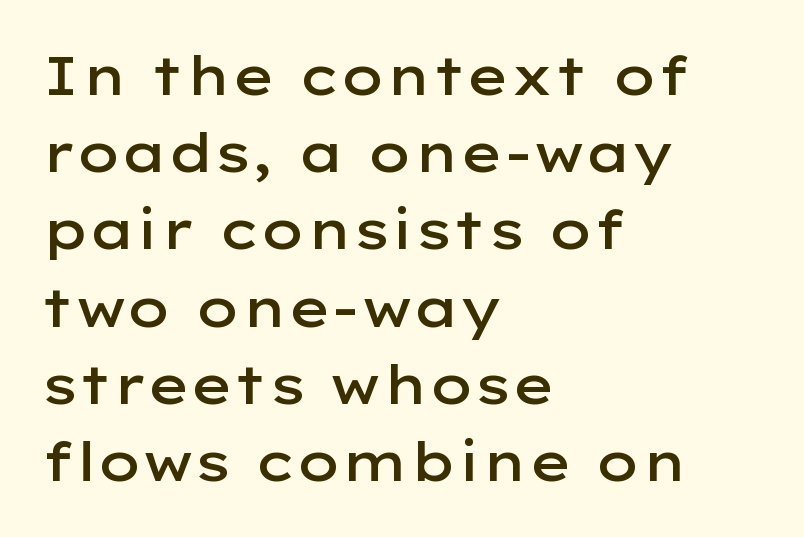
Spacing verdict: proportional, widths tailored to each character. These lines are composed in type without serifs. Posture: vertical. The leading is moderate, giving the passage an even texture. The setting favours the left margin, as ordinary paragraphs usually do.
